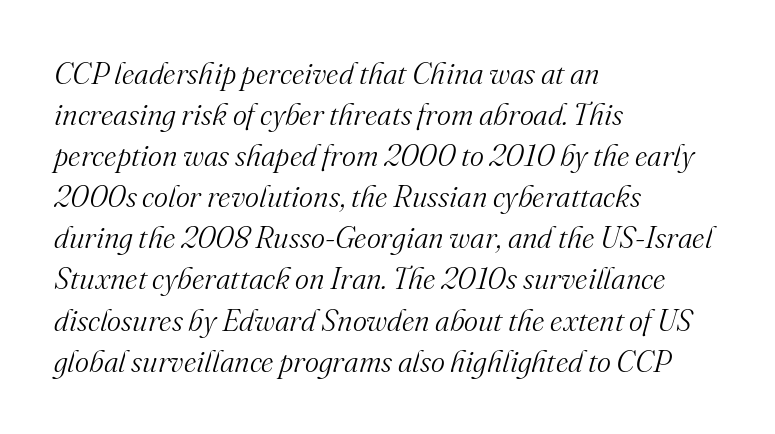
Q: Is the text bold? A: No.
Q: Is the text italic (slanted)? A: Yes, it leans right by about 16 degrees.
Q: Is the typeface a serif or a sans-serif typeface? A: Serif.
Q: Is the text underlined? A: No.
Q: How is the paragraph aligned? A: Left-aligned.
Q: Is the spacing between letters normal or unusually wide? A: Normal.
Q: Is the spacing between lines tight, normal or loose? A: Normal.
Q: Width (condensed, normal, or wide)? A: Normal.
Q: Stroke contrast? A: Medium.
Q: x-height? A: Small.
Q: Monospaced? A: No.
